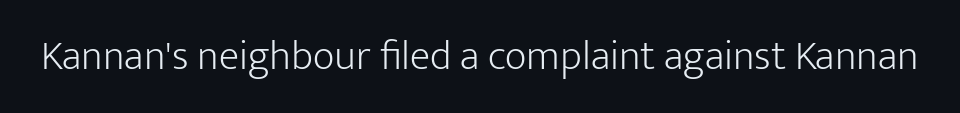
Q: Is the text bold? A: No.
Q: Is the text italic (slanted)? A: No, it is upright.
Q: Is the typeface a serif or a sans-serif typeface? A: Sans-serif.
Q: Is the text underlined? A: No.
Q: Is the spacing between letters normal or unusually wide? A: Normal.
Q: Width (condensed, normal, or wide)? A: Normal.
Q: Stroke contrast? A: Low.
Q: x-height? A: Medium.
Q: Monospaced? A: No.
